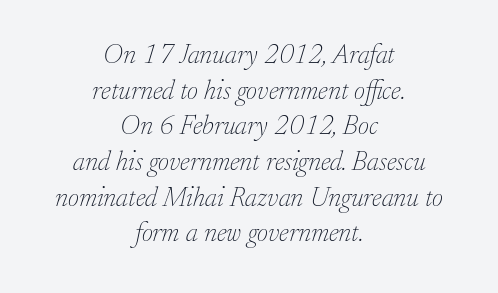
{"italic": "yes", "lean": "right", "slant_degrees": 17, "bold": "no", "underline": "no", "align": "center", "line_spacing": "normal", "line_spacing_ratio": 1.32, "letter_spacing": "normal", "letter_spacing_em": 0.0, "glyph_px": 27}
